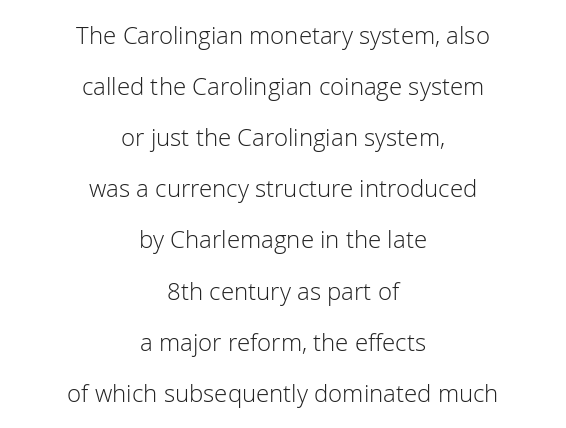
{"italic": "no", "bold": "no", "underline": "no", "align": "center", "line_spacing": "loose", "line_spacing_ratio": 2.13, "letter_spacing": "normal", "letter_spacing_em": 0.0, "glyph_px": 24}
